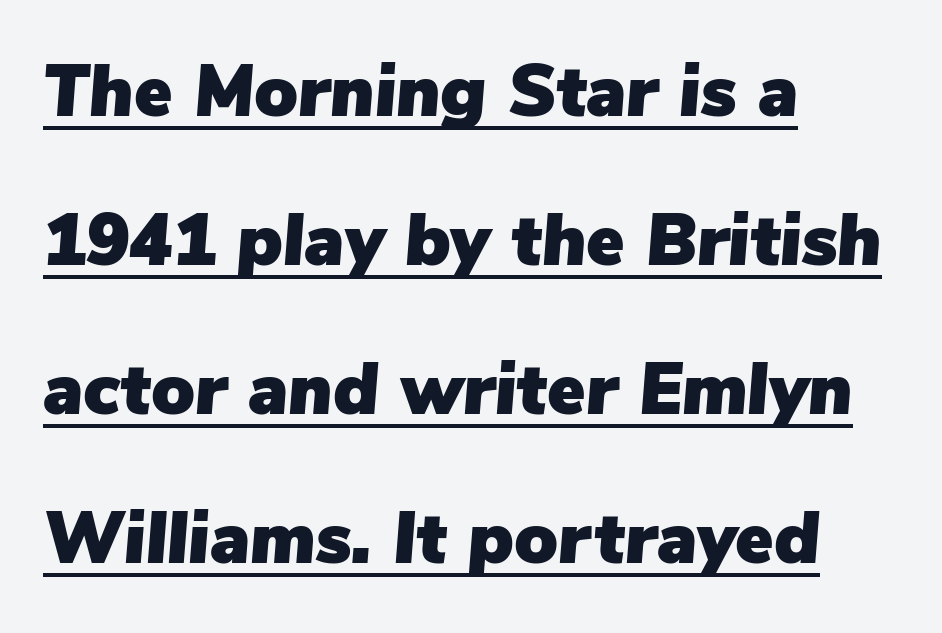
{"italic": "yes", "lean": "right", "slant_degrees": 5, "width": "normal", "stroke_contrast": "low", "x_height": "medium", "monospaced": "no", "underline": "yes", "align": "left", "line_spacing": "loose", "line_spacing_ratio": 2.07, "letter_spacing": "normal", "letter_spacing_em": 0.0, "glyph_px": 72}
